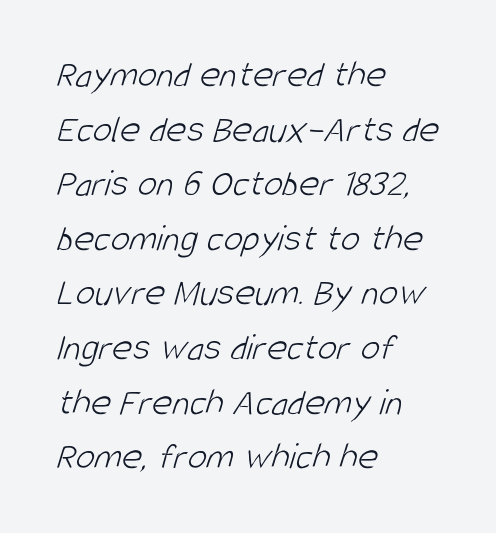
{"serif": "no", "bold": "no", "weight": "light", "width": "condensed", "stroke_contrast": "low", "x_height": "large", "monospaced": "no", "underline": "no", "align": "left", "line_spacing": "normal", "line_spacing_ratio": 1.4, "letter_spacing": "normal", "letter_spacing_em": 0.0, "glyph_px": 39}
